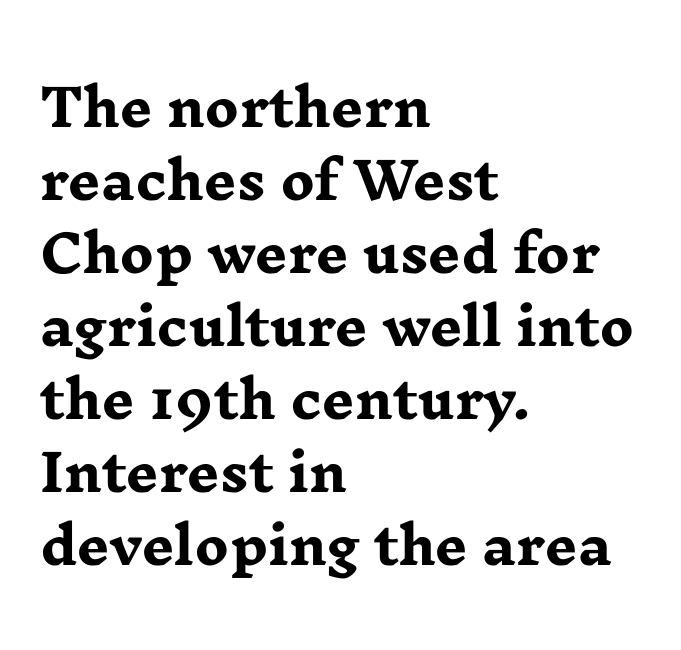
Q: Is the text bold? A: Yes.
Q: Is the text italic (slanted)? A: No, it is upright.
Q: Is the typeface a serif or a sans-serif typeface? A: Serif.
Q: Is the text underlined? A: No.
Q: How is the paragraph aligned? A: Left-aligned.
Q: Is the spacing between letters normal or unusually wide? A: Normal.
Q: Is the spacing between lines tight, normal or loose? A: Normal.
Q: Width (condensed, normal, or wide)? A: Wide.
Q: Stroke contrast? A: Low.
Q: x-height? A: Medium.
Q: Monospaced? A: No.
